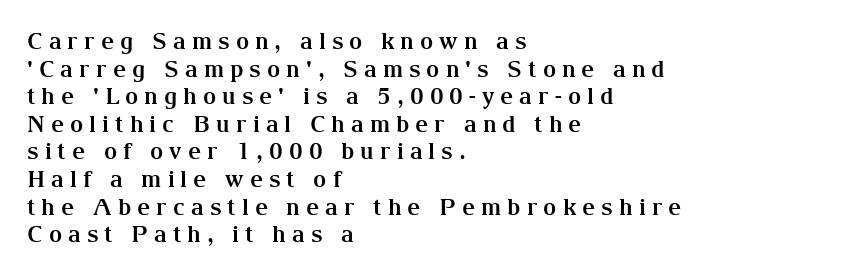
The image shows 23 px bold type, upright; set left-aligned, line spacing 1.2x, unusually wide letter spacing (+0.26 em), not underlined.
